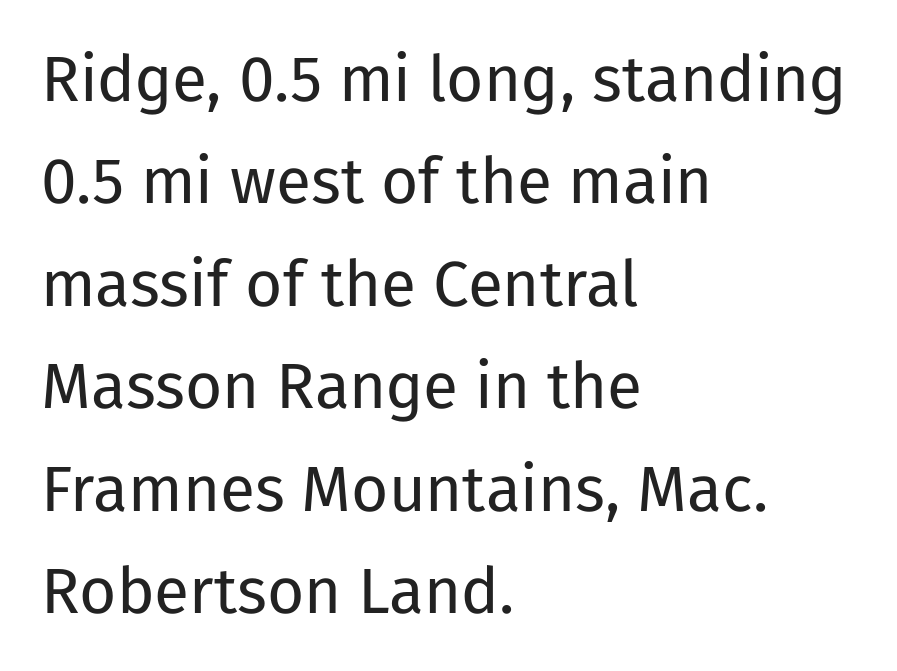
Stroke terminals: plain, sans-serif. The rendering uses natural spacing where letterforms have individual widths. The space between consecutive lines is moderate. The zone under the glyphs is completely vacant. This sample uses an upright cut, with every glyph sitting square on the baseline. Standard letterfit; no display-style spreading of the glyphs.
